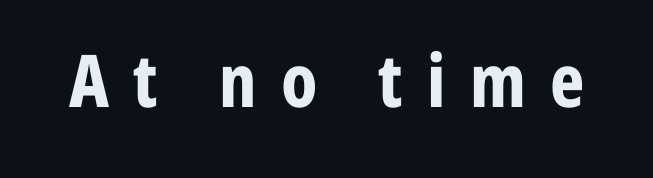
The font is running at its bold setting. This sample has the flowing, uneven cadence of proportional lettering. The lettering stays uniformly vertical, giving the passage a roman look. Check the space under the baseline: it is left empty.
